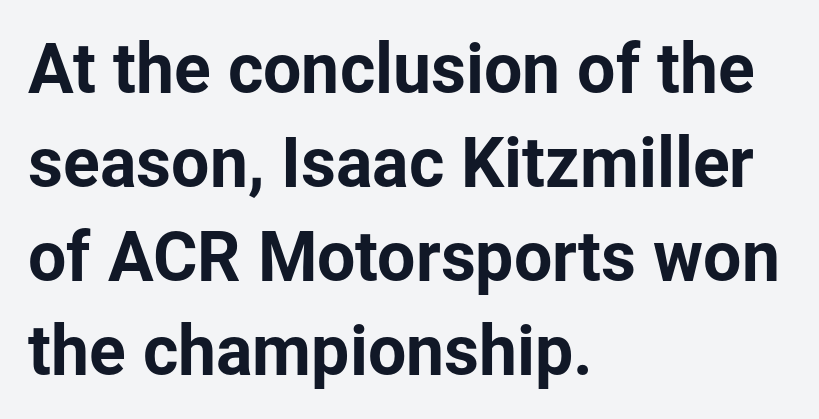
The image shows 68 px sans-serif type, upright; set left-aligned, normal line spacing (1.38x), normal letter spacing, not underlined; low stroke contrast and a medium x-height.
